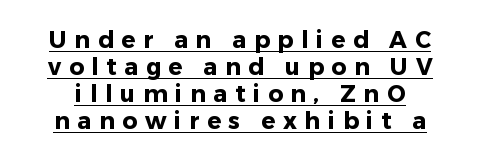
The image shows 23 px bold type, upright; set line spacing 1.18x, unusually wide letter spacing (+0.34 em), underlined.
